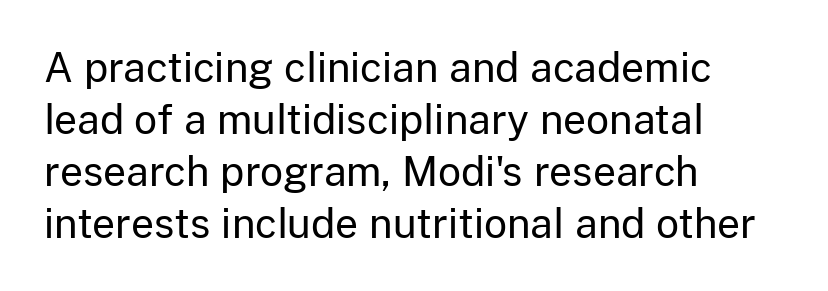
{"serif": "no", "italic": "no", "bold": "no", "weight": "regular", "width": "normal", "stroke_contrast": "low", "x_height": "medium", "monospaced": "no", "underline": "no", "align": "left", "line_spacing": "normal", "line_spacing_ratio": 1.3, "letter_spacing": "normal", "letter_spacing_em": 0.0, "glyph_px": 40}
